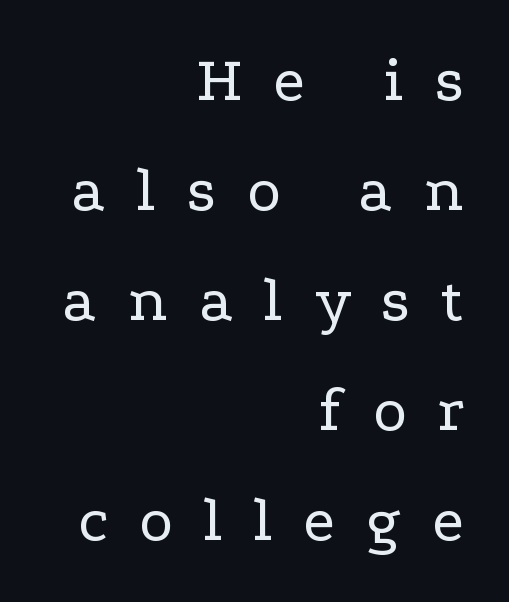
The words here are not underlined. No chunkiness to these letters — they're not bold. Compared with typical body copy, the letter spacing here is much looser. The letters stand upright; this is a roman face.
